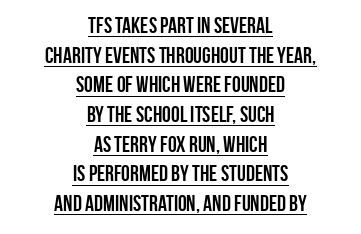
The image shows 22 px bold type, upright; set centered, normal line spacing (1.35x), normal letter spacing, underlined.
